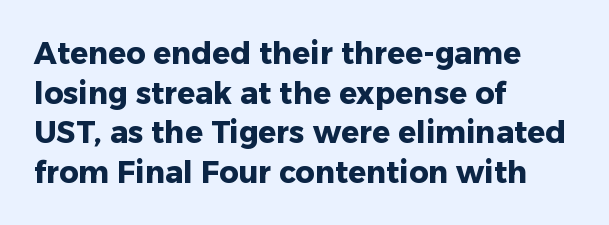
The image shows 30 px heavy sans-serif type, upright; set left-aligned, normal line spacing (1.32x), normal letter spacing, not underlined; low stroke contrast and a medium x-height.
